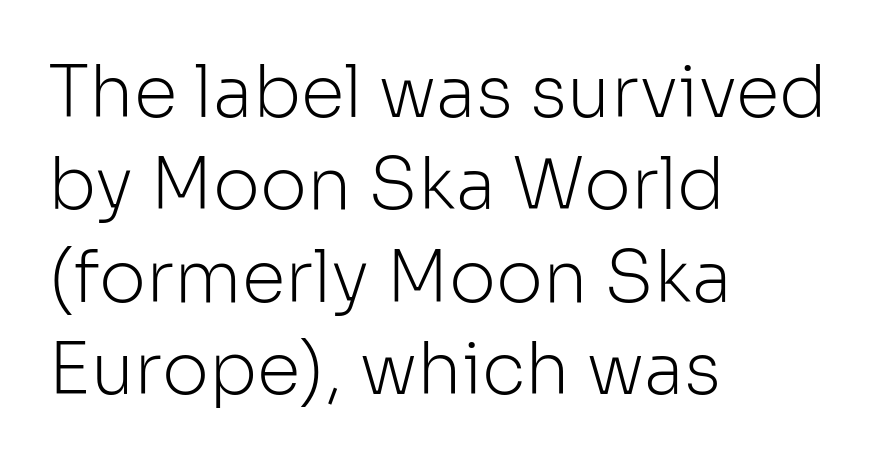
{"serif": "no", "italic": "no", "bold": "no", "weight": "light", "width": "normal", "stroke_contrast": "low", "x_height": "medium", "monospaced": "no", "underline": "no", "align": "left", "line_spacing": "normal", "line_spacing_ratio": 1.3, "letter_spacing": "normal", "letter_spacing_em": 0.0, "glyph_px": 71}
